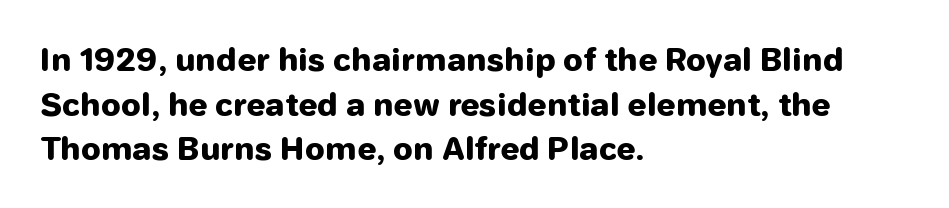
The image shows 31 px heavy sans-serif type, upright; set left-aligned, normal line spacing (1.44x), normal letter spacing, not underlined; low stroke contrast and a medium x-height.
